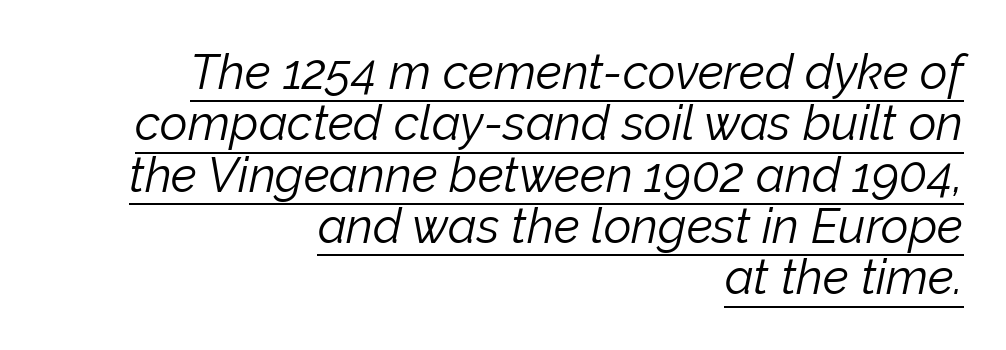
The space between consecutive lines is stingy. The lines are quadded right. The text carries the slant typical of an italic or oblique font. Stems and bowls with no extra thickness — not bold.
